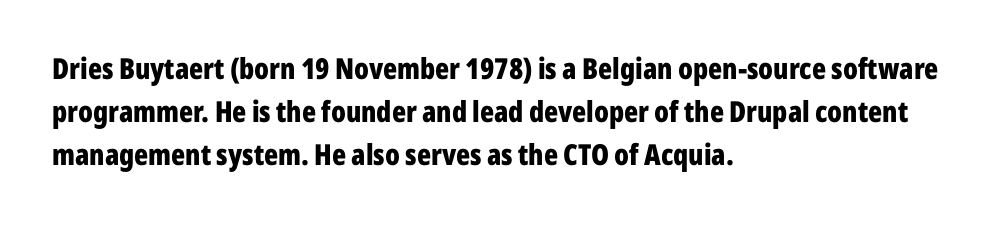
The image shows 29 px bold, condensed sans-serif type, upright; set left-aligned, normal line spacing (1.48x), normal letter spacing, not underlined; low stroke contrast and a medium x-height.
